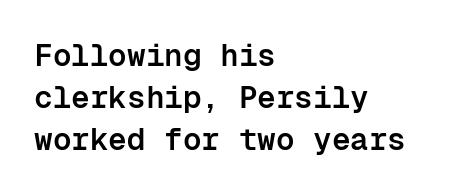
The image shows 31 px semibold sans-serif type, upright, monospaced; set left-aligned, normal line spacing (1.36x), normal letter spacing, not underlined; low stroke contrast and a medium x-height.
